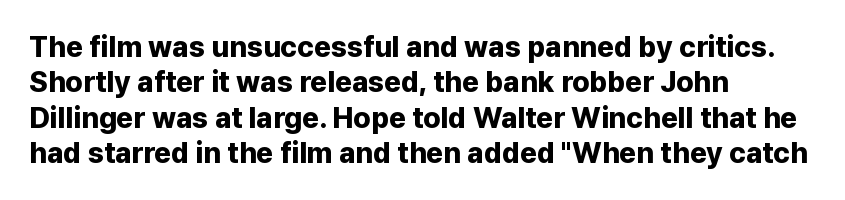
The image shows 29 px bold sans-serif type, upright; set left-aligned, line spacing 1.22x, normal letter spacing, not underlined; low stroke contrast and a medium x-height.
